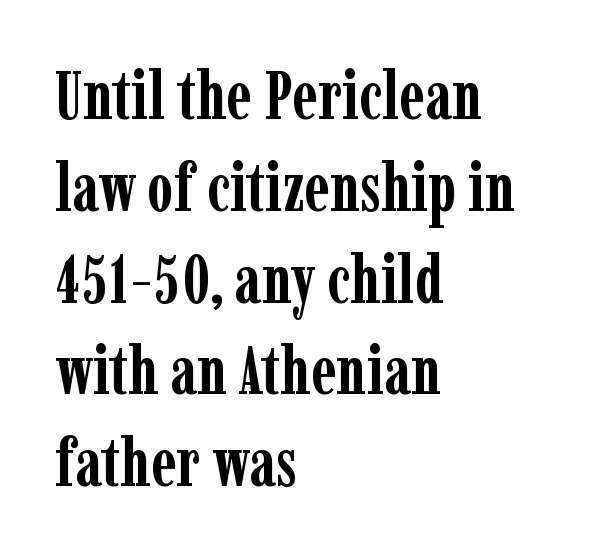
Q: Is the text bold? A: Yes.
Q: Is the text italic (slanted)? A: No, it is upright.
Q: Is the typeface a serif or a sans-serif typeface? A: Serif.
Q: Is the text underlined? A: No.
Q: How is the paragraph aligned? A: Left-aligned.
Q: Is the spacing between letters normal or unusually wide? A: Normal.
Q: Is the spacing between lines tight, normal or loose? A: Normal.
Q: Width (condensed, normal, or wide)? A: Condensed.
Q: Stroke contrast? A: Low.
Q: x-height? A: Medium.
Q: Monospaced? A: No.
